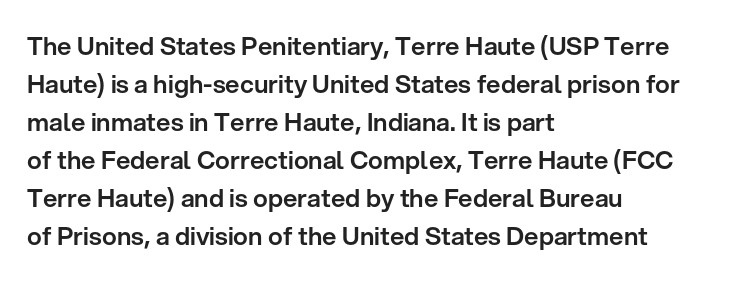
Plain, unruled lines of type. Each word holds together tightly as a unit, with standard inter-letter gaps. Every row of glyphs begins at an identical x-position on the left. Leading matches the norm, producing a regular column.
